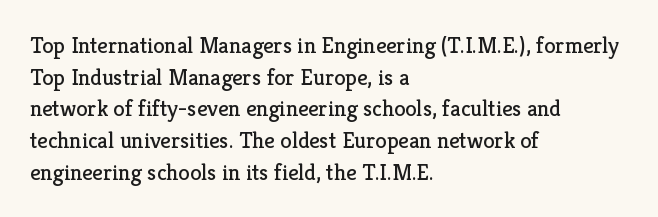
The image shows 23 px text type, upright; set left-aligned, normal line spacing (1.38x), normal letter spacing, not underlined.
